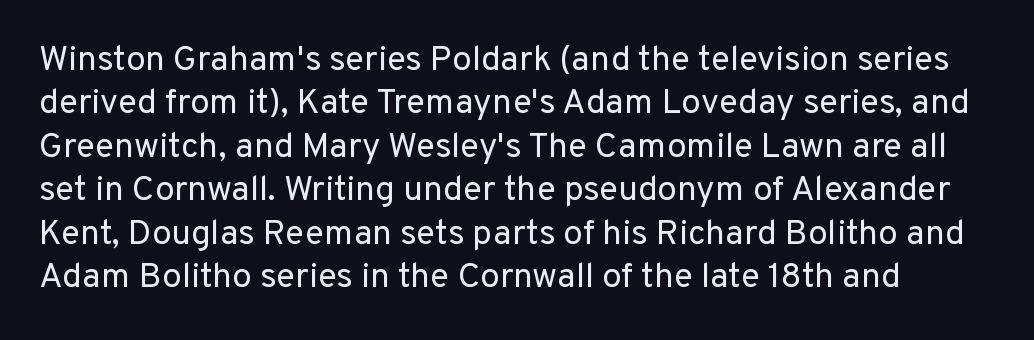
The image shows 35 px regular-weight sans-serif type, upright; set line spacing 1.24x, normal letter spacing, not underlined; low stroke contrast and a medium x-height.
